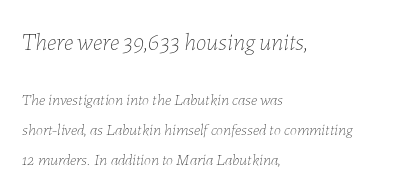
{"italic": "yes", "lean": "right", "slant_degrees": 7, "bold": "no", "underline": "no", "align": "left", "line_spacing_ratio": 1.88, "letter_spacing": "normal", "letter_spacing_em": 0.0, "larger_block": "first", "size_ratio": 1.5, "glyph_px": 24}
